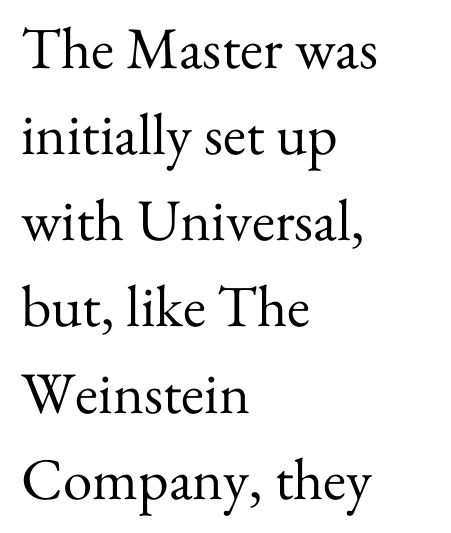
Letters have the restrained weight of plain body copy at most. How are the letters spaced? Ordinarily, with no added tracking. Each letter's strokes conclude with small projecting serifs. Honestly, the row spacing looks completely unremarkable. The letters advance in unequal steps, a hallmark of proportional type. This sample uses an upright cut, with every glyph sitting square on the baseline.
